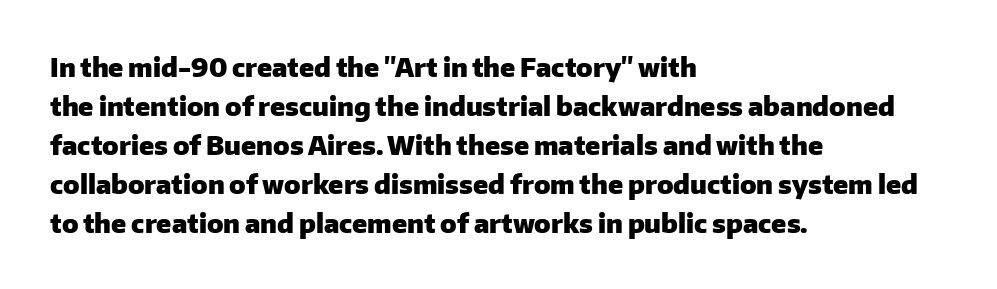
Successive baselines arrive at the customary interval. Nope, not italic — everything's standing straight. Stroke thickness is high; the sample reads as a true bold. Line starts are locked; line ends wander. Clear beneath every line of the passage. The line texture is even and compact thanks to regular tracking.
